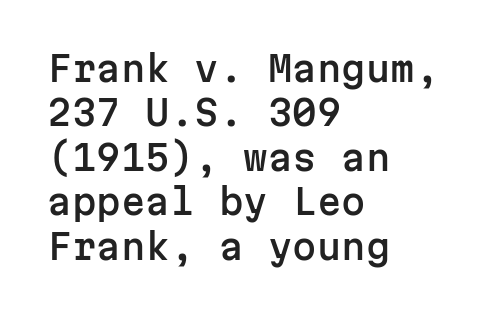
This is sans-serif lettering, the kind often seen on screens and signage. Bare-footed words on every line. The letters stand upright; this is a roman face. Each letter, wide or thin by design, is forced into the same width here.
